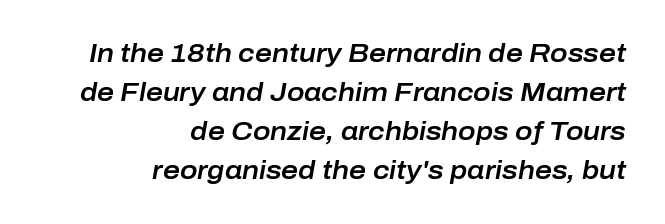
The image shows 26 px text type, italic (leaning right); set right-aligned, normal line spacing (1.5x), normal letter spacing, not underlined.
